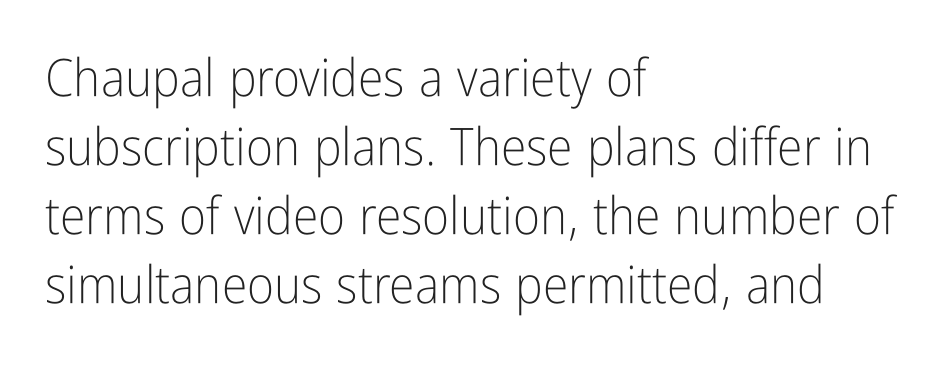
{"serif": "no", "italic": "no", "bold": "no", "weight": "light", "width": "condensed", "stroke_contrast": "low", "x_height": "medium", "monospaced": "no", "underline": "no", "align": "left", "line_spacing": "normal", "line_spacing_ratio": 1.33, "letter_spacing": "normal", "letter_spacing_em": 0.0, "glyph_px": 52}
